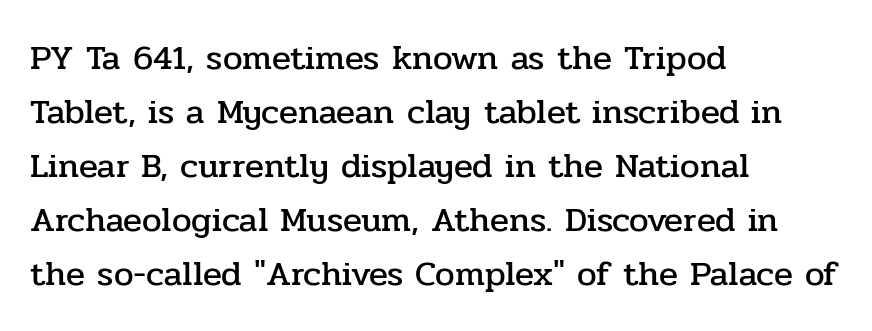
The image shows 35 px serif type, upright; set left-aligned, normal line spacing (1.54x), normal letter spacing, not underlined; low stroke contrast and a medium x-height.
